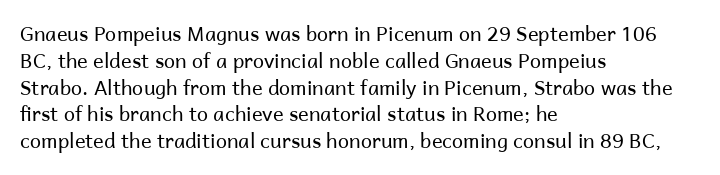
{"italic": "no", "bold": "no", "underline": "no", "align": "left", "line_spacing": "normal", "line_spacing_ratio": 1.34, "letter_spacing": "normal", "letter_spacing_em": 0.0, "glyph_px": 20}
